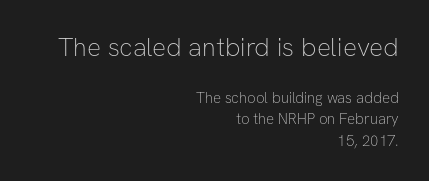
Leftover space on each line is placed entirely before the opening word. This sample uses an upright cut, with every glyph sitting square on the baseline. Here the glyphs are tracked normally, forming tight word shapes. Each stroke keeps to a modest, everyday thickness or less. The earlier block is typeset at a bigger size than the later block.
